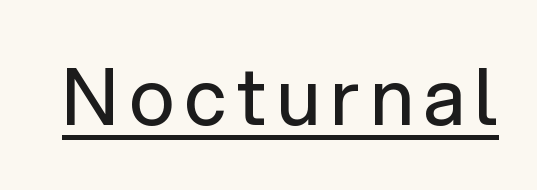
{"serif": "no", "italic": "no", "bold": "no", "weight": "regular", "width": "normal", "stroke_contrast": "low", "x_height": "medium", "monospaced": "no", "underline": "yes", "glyph_px": 78}
